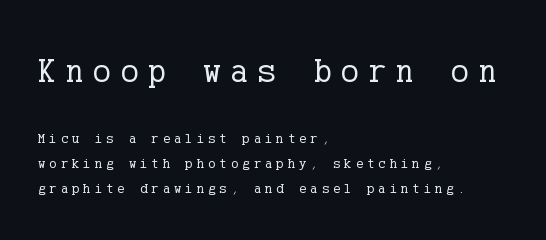
{"serif": "yes", "italic": "no", "bold": "no", "weight": "regular", "width": "normal", "stroke_contrast": "low", "x_height": "medium", "underline": "no", "align": "left", "line_spacing_ratio": 1.77, "letter_spacing": "wide", "letter_spacing_em": 0.28, "larger_block": "first", "size_ratio": 2.43, "glyph_px": 34}
